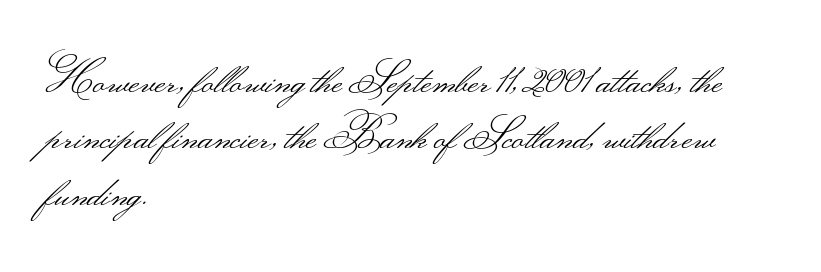
{"serif": "no", "bold": "no", "weight": "light", "width": "wide", "stroke_contrast": "medium", "monospaced": "no", "underline": "no", "align": "left", "line_spacing": "normal", "line_spacing_ratio": 1.34, "letter_spacing": "normal", "letter_spacing_em": 0.0, "glyph_px": 42}
